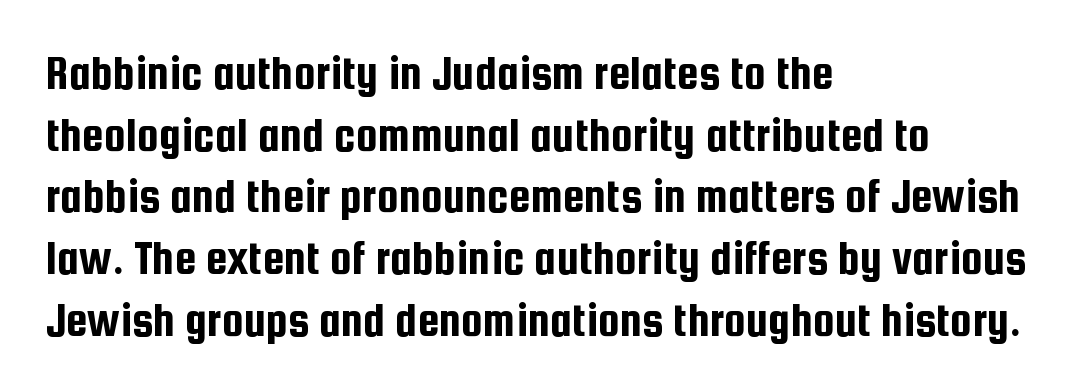
{"serif": "no", "italic": "no", "width": "condensed", "stroke_contrast": "low", "x_height": "medium", "monospaced": "no", "underline": "no", "align": "left", "line_spacing": "normal", "line_spacing_ratio": 1.26, "letter_spacing": "normal", "letter_spacing_em": 0.0, "glyph_px": 49}
